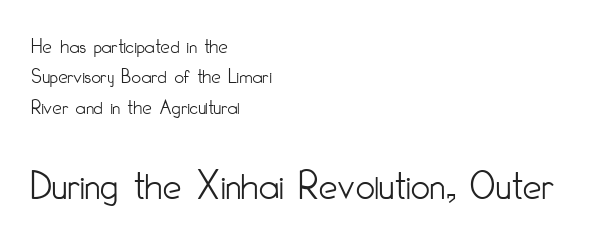
The image shows 42 px light, condensed sans-serif type, upright; set left-aligned, normal line spacing (1.45x), normal letter spacing, not underlined; the second (bottom) block is 2.0x larger; low stroke contrast and a small x-height.
